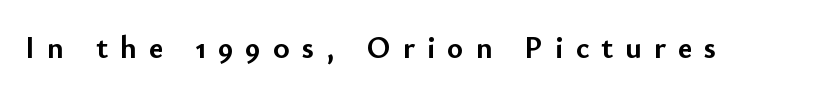
Q: Is the text bold? A: Yes.
Q: Is the text italic (slanted)? A: No, it is upright.
Q: Is the typeface a serif or a sans-serif typeface? A: Sans-serif.
Q: Is the text underlined? A: No.
Q: Is the spacing between letters normal or unusually wide? A: Unusually wide.
Q: Width (condensed, normal, or wide)? A: Normal.
Q: Stroke contrast? A: Low.
Q: x-height? A: Small.
Q: Monospaced? A: No.
